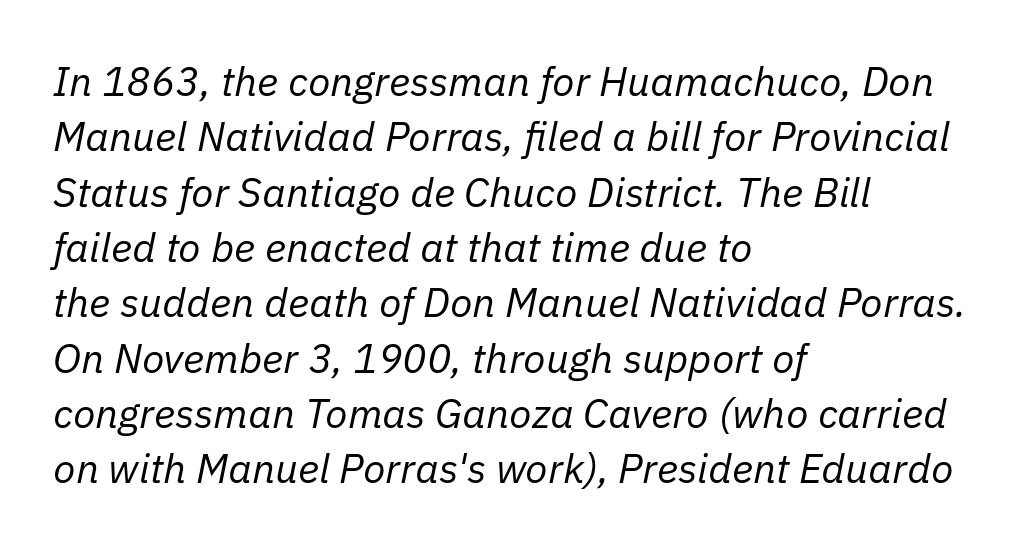
{"italic": "yes", "lean": "right", "slant_degrees": 11, "bold": "no", "weight": "regular", "width": "normal", "stroke_contrast": "low", "x_height": "medium", "monospaced": "no", "underline": "no", "align": "left", "line_spacing": "normal", "line_spacing_ratio": 1.35, "letter_spacing": "normal", "letter_spacing_em": 0.0, "glyph_px": 41}
